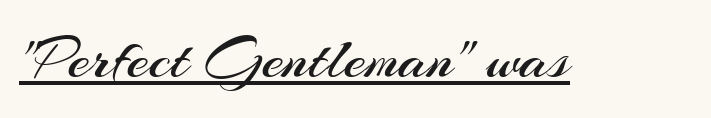
The image shows 63 px regular-weight sans-serif type; set normal letter spacing, underlined; medium stroke contrast and a small x-height.
